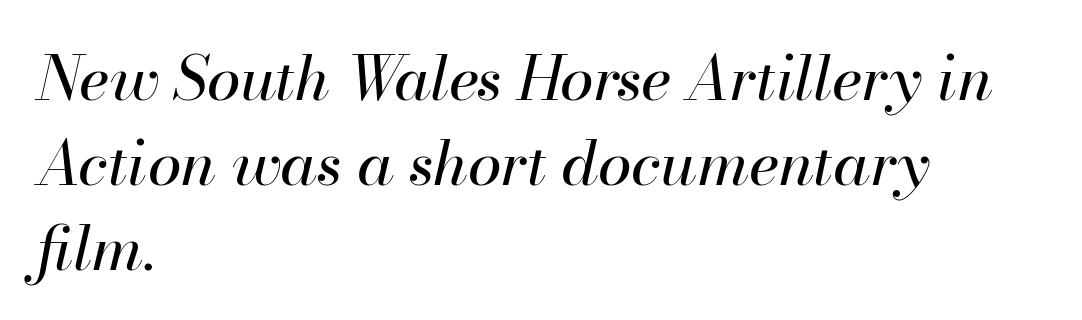
The image shows 61 px regular-weight type, italic (leaning right); set left-aligned, normal line spacing (1.39x), normal letter spacing, not underlined; high stroke contrast and a small x-height.
